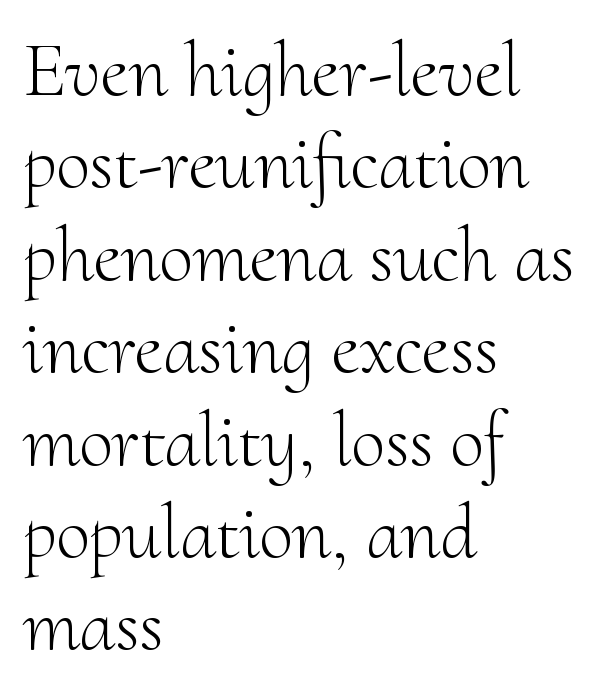
{"serif": "yes", "italic": "no", "bold": "no", "weight": "light", "width": "normal", "stroke_contrast": "medium", "x_height": "small", "monospaced": "no", "underline": "no", "align": "left", "line_spacing_ratio": 1.2, "letter_spacing": "normal", "letter_spacing_em": 0.0, "glyph_px": 77}
